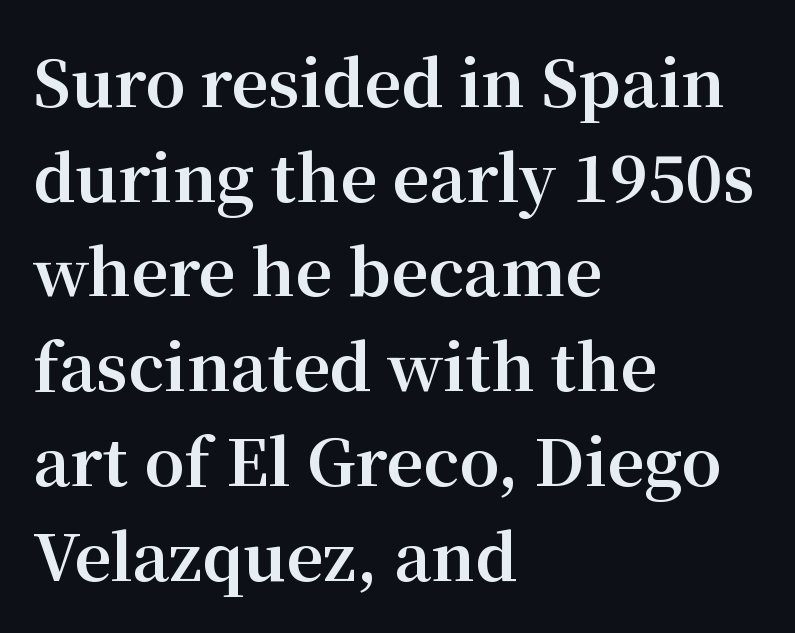
Q: Is the text bold? A: Yes.
Q: Is the text italic (slanted)? A: No, it is upright.
Q: Is the typeface a serif or a sans-serif typeface? A: Serif.
Q: Is the text underlined? A: No.
Q: How is the paragraph aligned? A: Left-aligned.
Q: Is the spacing between letters normal or unusually wide? A: Normal.
Q: Is the spacing between lines tight, normal or loose? A: Normal.
Q: Width (condensed, normal, or wide)? A: Normal.
Q: Stroke contrast? A: Medium.
Q: x-height? A: Medium.
Q: Monospaced? A: No.
